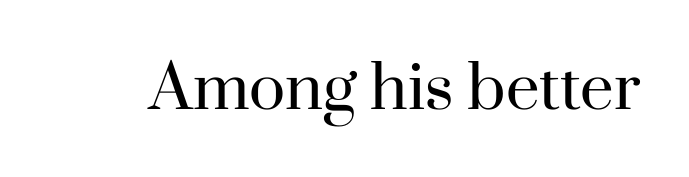
Q: Is the text bold? A: No.
Q: Is the text italic (slanted)? A: No, it is upright.
Q: Is the typeface a serif or a sans-serif typeface? A: Serif.
Q: Is the text underlined? A: No.
Q: Is the spacing between letters normal or unusually wide? A: Normal.
Q: Width (condensed, normal, or wide)? A: Normal.
Q: Stroke contrast? A: High.
Q: x-height? A: Small.
Q: Monospaced? A: No.
